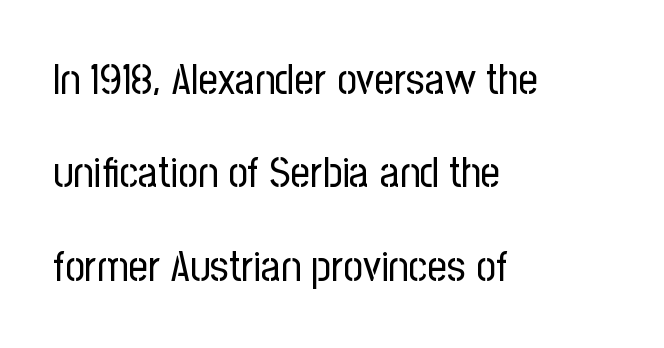
{"serif": "no", "italic": "no", "bold": "no", "weight": "regular", "width": "condensed", "stroke_contrast": "low", "x_height": "medium", "monospaced": "no", "underline": "no", "align": "left", "line_spacing": "loose", "line_spacing_ratio": 2.17, "letter_spacing": "normal", "letter_spacing_em": 0.0, "glyph_px": 43}
